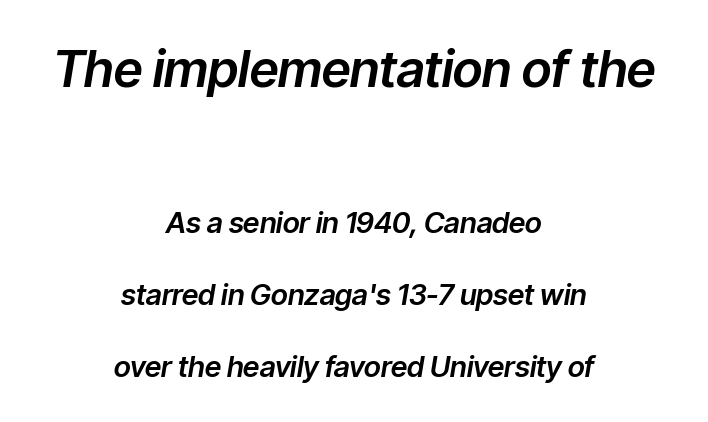
Each word holds together tightly as a unit, with standard inter-letter gaps. Does the copy run flush right? No — it is centered line by line. Quick note: italic. The earlier block is typeset at a bigger size than the later block.
